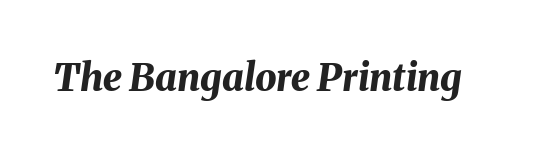
The image shows 38 px bold type, italic (leaning right); set normal letter spacing, not underlined; medium stroke contrast and a medium x-height.
